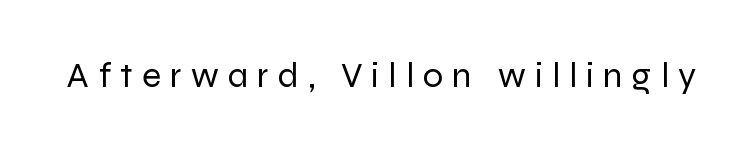
Q: Is the text bold? A: No.
Q: Is the text italic (slanted)? A: No, it is upright.
Q: Is the typeface a serif or a sans-serif typeface? A: Sans-serif.
Q: Is the text underlined? A: No.
Q: Is the spacing between letters normal or unusually wide? A: Unusually wide.
Q: Width (condensed, normal, or wide)? A: Normal.
Q: Stroke contrast? A: Low.
Q: x-height? A: Medium.
Q: Monospaced? A: No.
